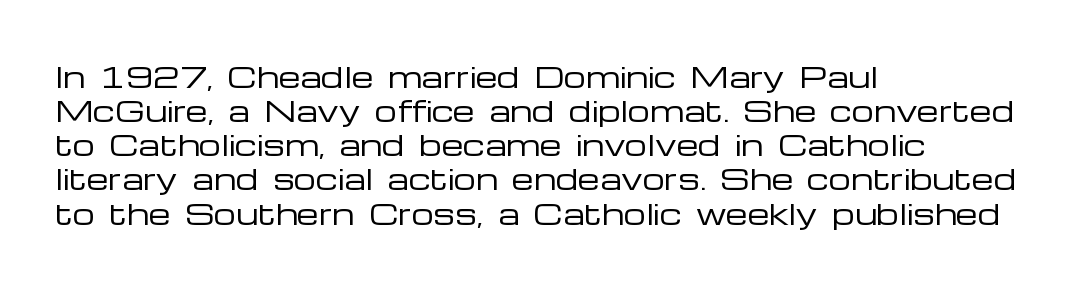
The compositor pushed each line to the left boundary. The gap between lines stays unmarked. Is there any slant? The stems are plumb. I'd call this a sans setting — the letters go barefoot.
